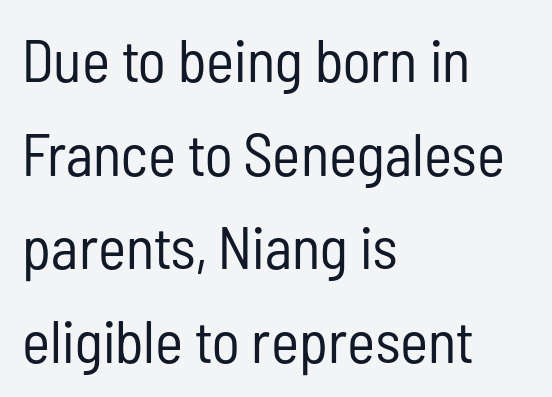
Teacher's note: observe the even left margin — that is flush-left alignment. Whoever set this chose a conventional vertical rhythm. The passage shown is typeset with a sans-serif family. Proportional: the letters do not fall into vertical columns. Stroke mass is kept to a normal reading level or below. Decoration check: the copy has no underline.
